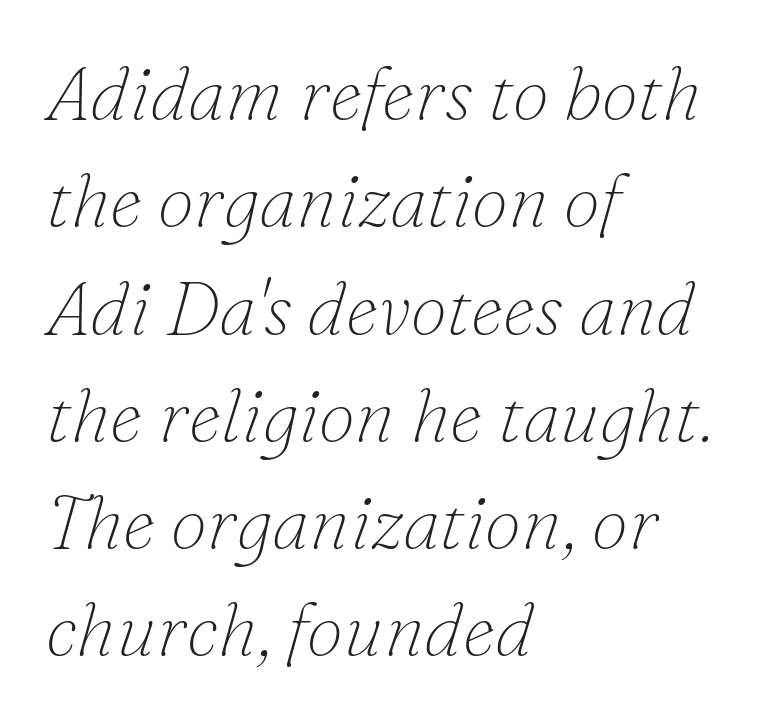
It's the slanting kind of type. Do the characters align in a grid? No, the font is proportional. Baseline-to-baseline distance is the conventional proportion of letter height. Every row of glyphs begins at an identical x-position on the left. This rendering leaves character spacing at its baseline value. Is the stroke heavy? The answer is a plain regular-or-lighter.
